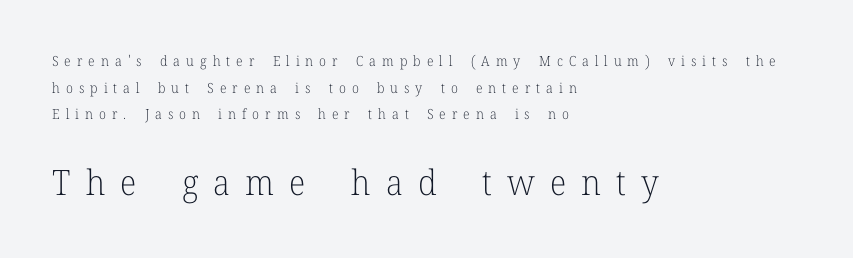
Q: Is the text bold? A: No.
Q: Is the text italic (slanted)? A: No, it is upright.
Q: Is the typeface a serif or a sans-serif typeface? A: Serif.
Q: Is the text underlined? A: No.
Q: How is the paragraph aligned? A: Left-aligned.
Q: Is the spacing between letters normal or unusually wide? A: Unusually wide.
Q: Is the spacing between lines tight, normal or loose? A: Loose.
Q: Which block of text is set in a larger size, the first (top) or the second (bottom)? A: The second (bottom) one.
Q: Width (condensed, normal, or wide)? A: Normal.
Q: Stroke contrast? A: Low.
Q: x-height? A: Medium.
Q: Monospaced? A: No.
